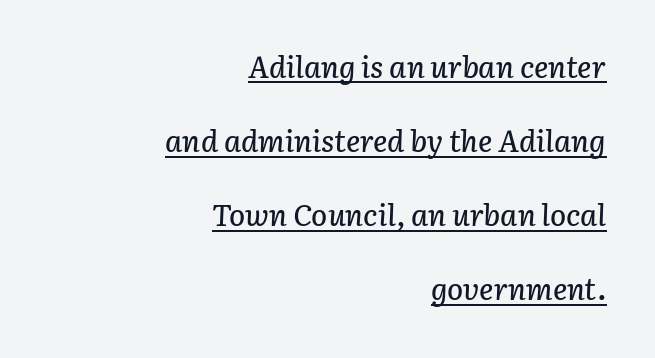
The image shows 30 px text type, italic (leaning right); set right-aligned, loose line spacing (2.47x), normal letter spacing, underlined; low stroke contrast and a medium x-height.
